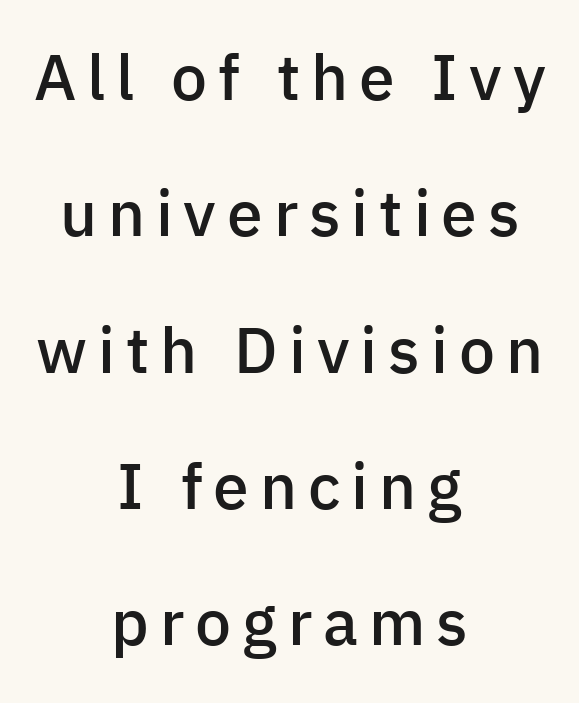
Q: Is the text bold? A: Semi-bold.
Q: Is the text italic (slanted)? A: No, it is upright.
Q: Is the typeface a serif or a sans-serif typeface? A: Sans-serif.
Q: Is the text underlined? A: No.
Q: How is the paragraph aligned? A: Centered.
Q: Is the spacing between lines tight, normal or loose? A: Loose.
Q: Width (condensed, normal, or wide)? A: Normal.
Q: Stroke contrast? A: Low.
Q: x-height? A: Medium.
Q: Monospaced? A: No.
